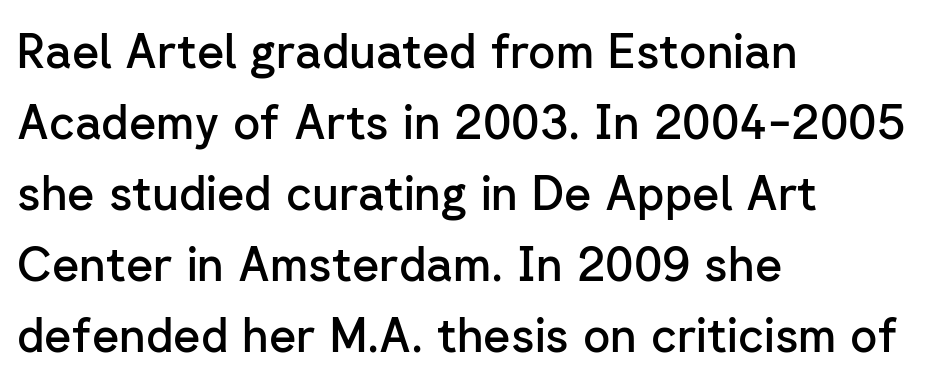
Bare-footed words on every line. The letters advance in unequal steps, a hallmark of proportional type. Do the letters lean? They stand straight. Notice the strokes are somewhat thickened but not fully heavy: this is a semibold. Notice how descenders clear the ascenders below comfortably — that's standard leading.
